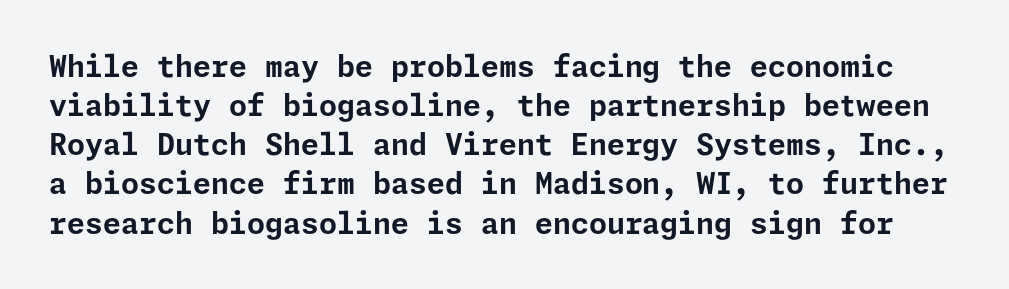
{"serif": "no", "italic": "no", "bold": "yes", "weight": "bold", "width": "normal", "stroke_contrast": "low", "x_height": "medium", "underline": "no", "line_spacing": "normal", "line_spacing_ratio": 1.35, "letter_spacing": "normal", "letter_spacing_em": 0.0, "glyph_px": 29}
